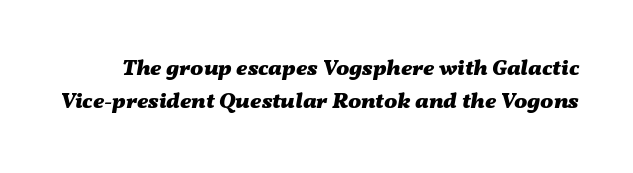
The image shows 22 px bold type, italic (leaning right); set normal line spacing (1.52x), normal letter spacing, not underlined.
